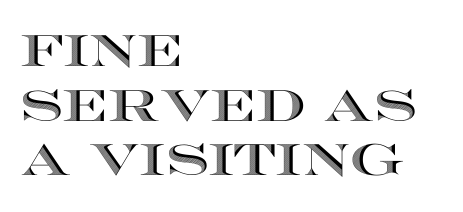
Q: Is the text italic (slanted)? A: No, it is upright.
Q: Is the text underlined? A: No.
Q: How is the paragraph aligned? A: Left-aligned.
Q: Is the spacing between letters normal or unusually wide? A: Normal.
Q: Width (condensed, normal, or wide)? A: Wide.
Q: x-height? A: Large.
Q: Monospaced? A: No.
